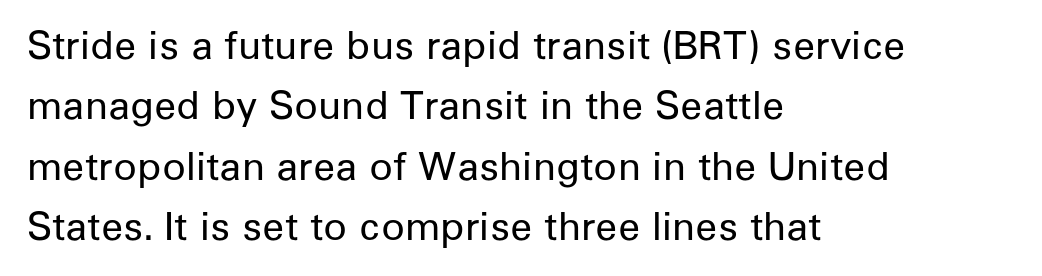
The image shows 39 px regular-weight sans-serif type, upright; set left-aligned, normal line spacing (1.55x), normal letter spacing, not underlined; low stroke contrast and a medium x-height.
